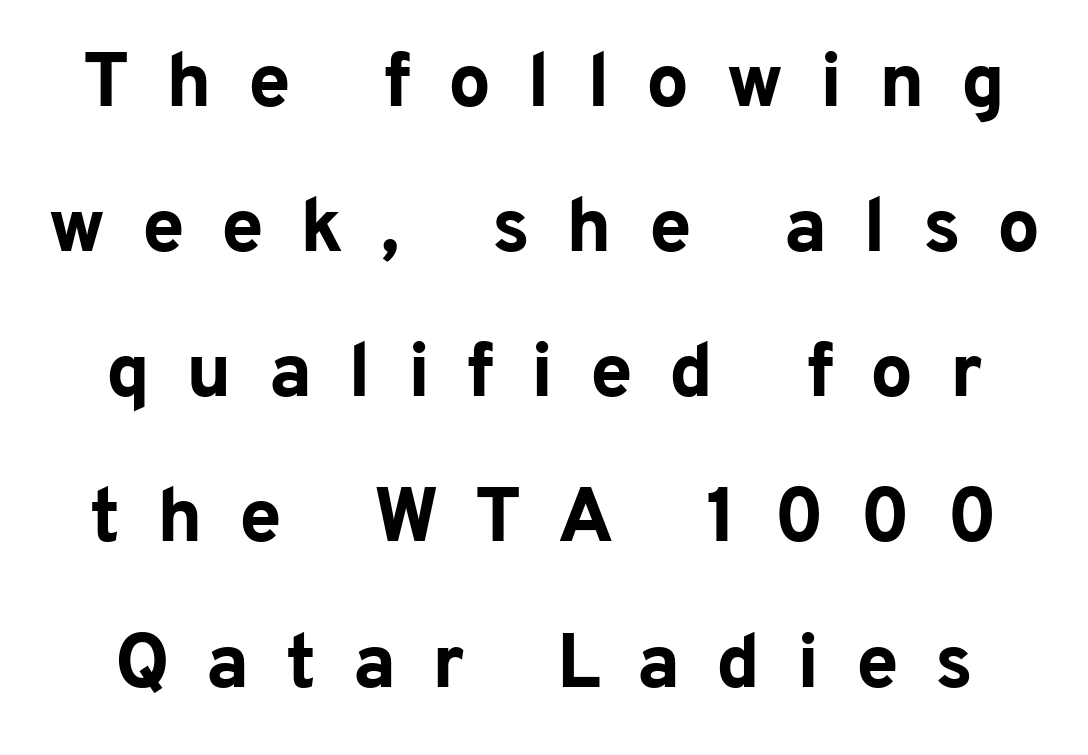
The image shows 76 px bold sans-serif type, upright; set loose line spacing (1.91x), unusually wide letter spacing (+0.48 em), not underlined; low stroke contrast and a medium x-height.
